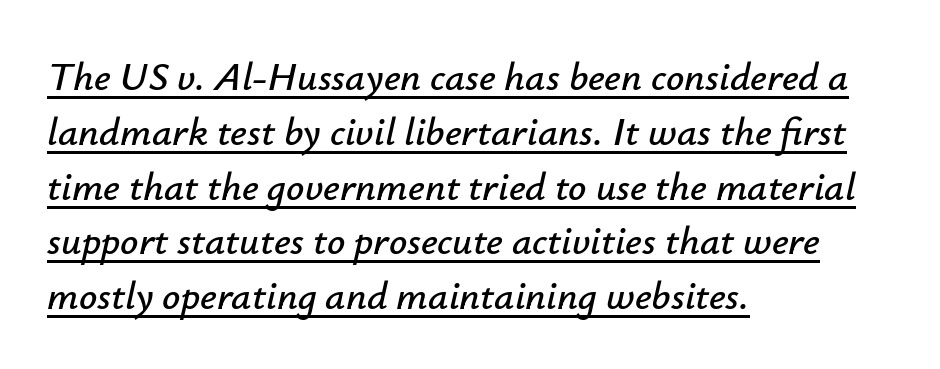
{"italic": "yes", "lean": "right", "slant_degrees": 12, "width": "normal", "stroke_contrast": "low", "x_height": "small", "monospaced": "no", "underline": "yes", "align": "left", "line_spacing": "normal", "line_spacing_ratio": 1.37, "letter_spacing": "normal", "letter_spacing_em": 0.0, "glyph_px": 40}
